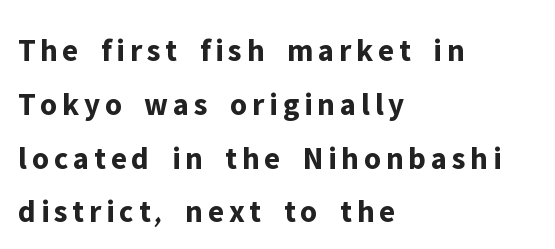
Q: Is the text bold? A: Yes.
Q: Is the text italic (slanted)? A: No, it is upright.
Q: Is the typeface a serif or a sans-serif typeface? A: Sans-serif.
Q: Is the text underlined? A: No.
Q: How is the paragraph aligned? A: Left-aligned.
Q: Is the spacing between lines tight, normal or loose? A: Normal.
Q: Width (condensed, normal, or wide)? A: Normal.
Q: Stroke contrast? A: Low.
Q: x-height? A: Medium.
Q: Monospaced? A: No.
